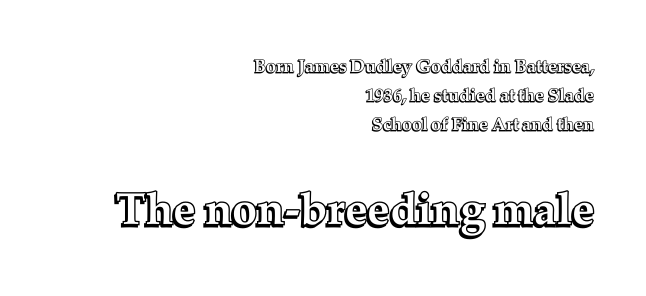
{"italic": "no", "width": "normal", "x_height": "medium", "monospaced": "no", "underline": "no", "align": "right", "line_spacing": "normal", "line_spacing_ratio": 1.62, "letter_spacing": "normal", "letter_spacing_em": 0.0, "larger_block": "second", "size_ratio": 2.5, "glyph_px": 45}
